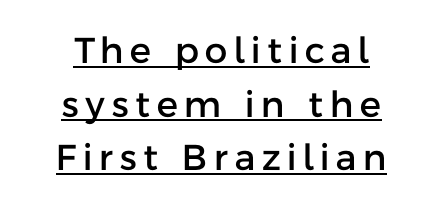
The type family on display is of the sans-serif kind. The lines sit at an ordinary, default distance from one another. The passage shown is underscored from start to finish. The font's upright variant was chosen for this text. Here the designer chose a conventional face with non-uniform glyph widths.
